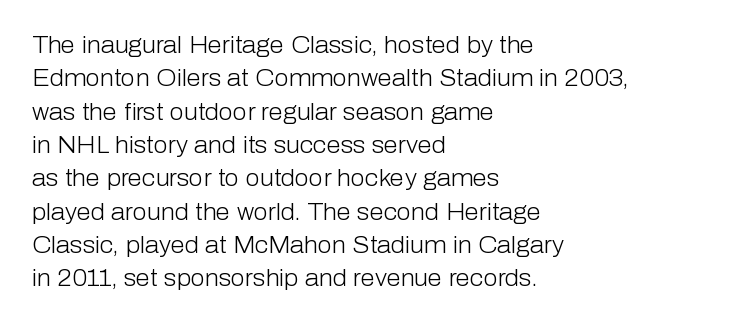
{"italic": "no", "bold": "no", "underline": "no", "align": "left", "line_spacing": "normal", "line_spacing_ratio": 1.45, "letter_spacing": "normal", "letter_spacing_em": 0.0, "glyph_px": 23}
